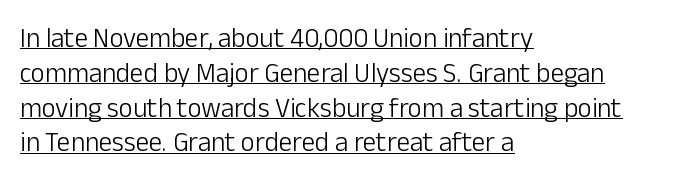
Tracking value appears to be zero — textbook default spacing. Caption: lettering with a line underneath. Every character sits straight up, as roman type does. Heaviness? Minimal to ordinary, like unemphasized prose. The space between consecutive lines is moderate.
